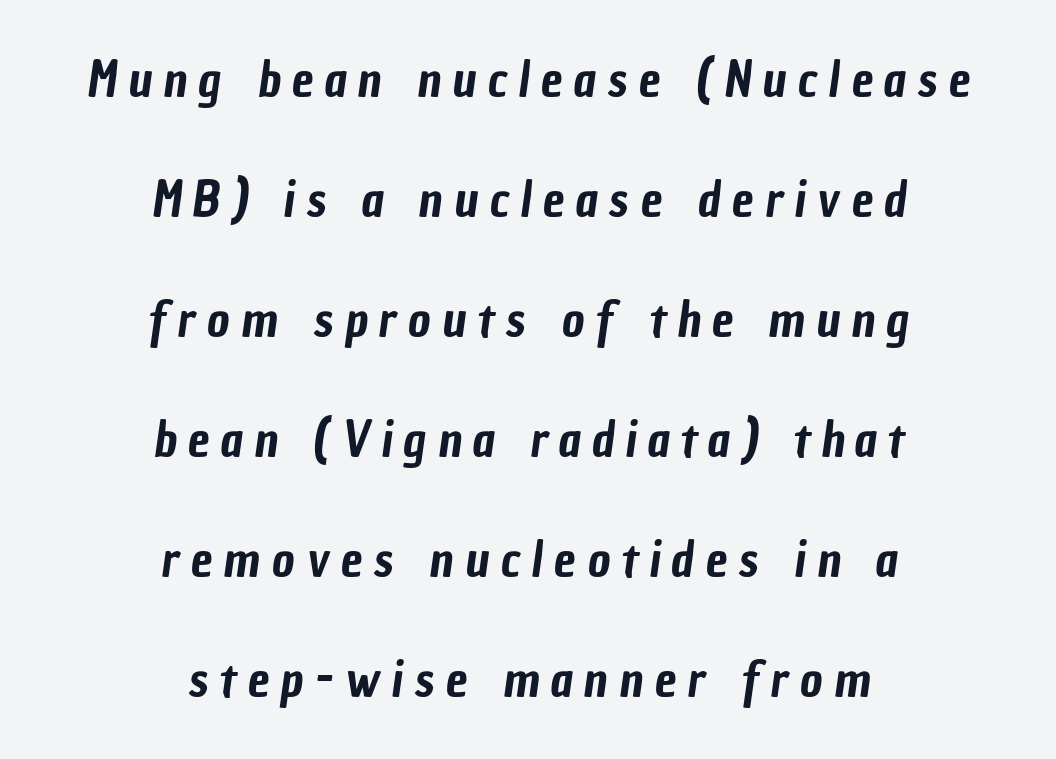
The image shows 49 px condensed sans-serif type; set centered, loose line spacing (2.45x), unusually wide letter spacing (+0.23 em), not underlined; low stroke contrast and a medium x-height.
